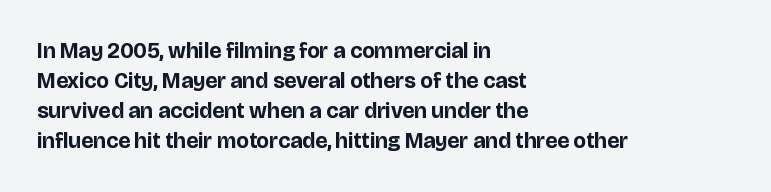
Q: Is the text bold? A: Yes.
Q: Is the text italic (slanted)? A: No, it is upright.
Q: Is the text underlined? A: No.
Q: How is the paragraph aligned? A: Left-aligned.
Q: Is the spacing between letters normal or unusually wide? A: Normal.
Q: Is the spacing between lines tight, normal or loose? A: Normal.
